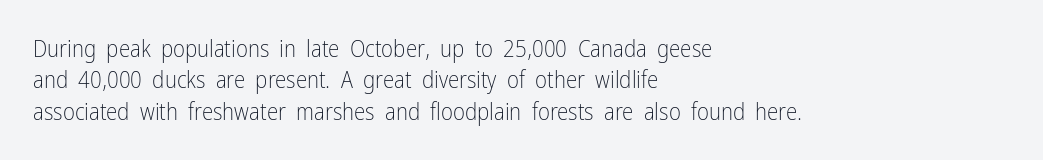
The image shows 23 px text type, upright; set left-aligned, normal line spacing (1.36x), normal letter spacing, not underlined.
